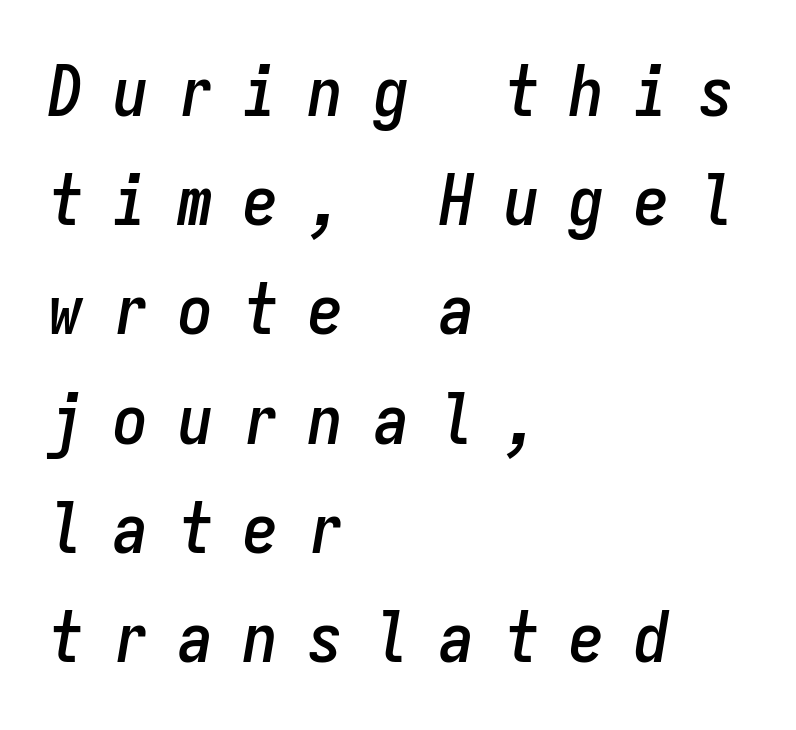
Q: Is the text italic (slanted)? A: Yes, it leans right by about 9 degrees.
Q: Is the text underlined? A: No.
Q: How is the paragraph aligned? A: Left-aligned.
Q: Is the spacing between letters normal or unusually wide? A: Unusually wide.
Q: Is the spacing between lines tight, normal or loose? A: Normal.
Q: Width (condensed, normal, or wide)? A: Condensed.
Q: Stroke contrast? A: Low.
Q: x-height? A: Medium.
Q: Monospaced? A: Yes.
